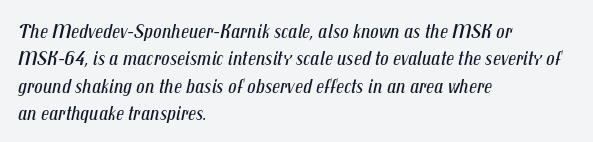
The image shows 21 px text type, italic (leaning right); set left-aligned, normal line spacing (1.3x), normal letter spacing, not underlined.
